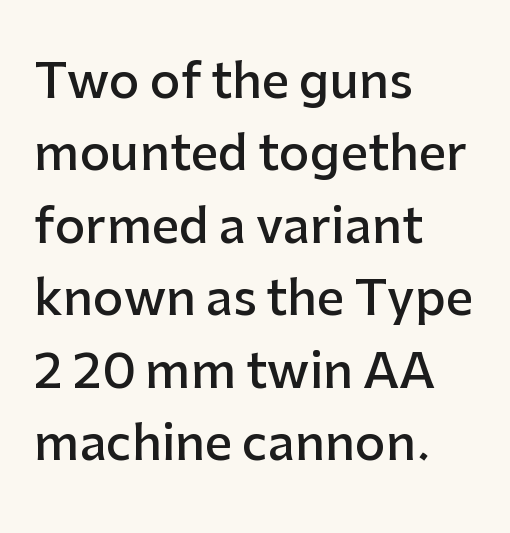
Q: Is the text bold? A: Semi-bold.
Q: Is the text italic (slanted)? A: No, it is upright.
Q: Is the typeface a serif or a sans-serif typeface? A: Sans-serif.
Q: Is the text underlined? A: No.
Q: How is the paragraph aligned? A: Left-aligned.
Q: Is the spacing between letters normal or unusually wide? A: Normal.
Q: Is the spacing between lines tight, normal or loose? A: Normal.
Q: Width (condensed, normal, or wide)? A: Normal.
Q: Stroke contrast? A: Low.
Q: x-height? A: Medium.
Q: Monospaced? A: No.
